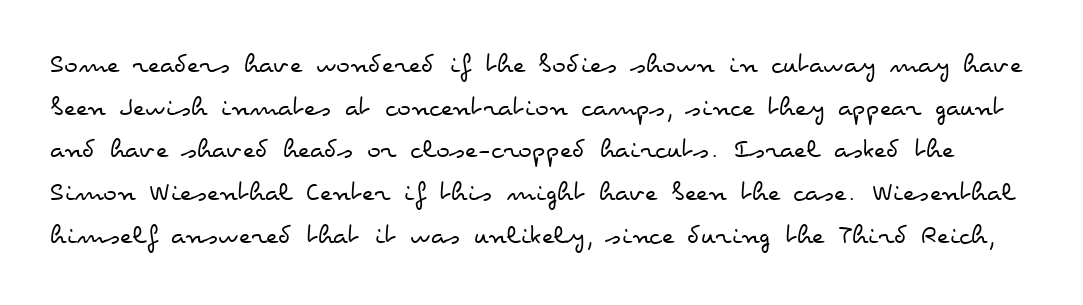
The image shows 29 px regular-weight, wide type, upright; set normal line spacing (1.47x), normal letter spacing, not underlined; low stroke contrast and a small x-height.
